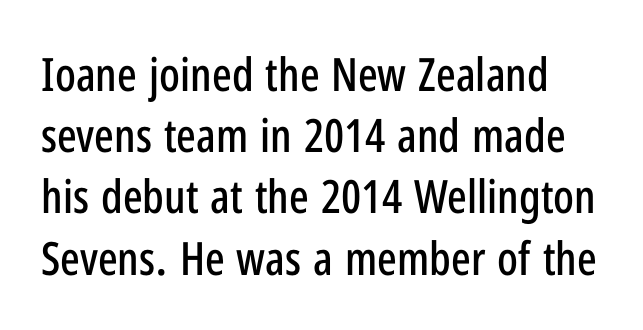
{"serif": "no", "italic": "no", "width": "condensed", "stroke_contrast": "low", "x_height": "medium", "monospaced": "no", "underline": "no", "line_spacing": "normal", "line_spacing_ratio": 1.33, "letter_spacing": "normal", "letter_spacing_em": 0.0, "glyph_px": 46}
